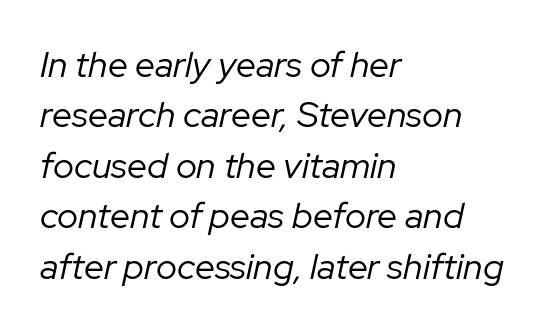
{"italic": "yes", "lean": "right", "slant_degrees": 12, "bold": "no", "weight": "regular", "width": "normal", "stroke_contrast": "low", "x_height": "medium", "monospaced": "no", "underline": "no", "align": "left", "line_spacing": "normal", "line_spacing_ratio": 1.4, "letter_spacing": "normal", "letter_spacing_em": 0.0, "glyph_px": 36}
